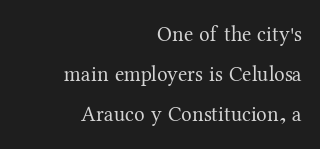
Q: Is the text bold? A: No.
Q: Is the text italic (slanted)? A: No, it is upright.
Q: Is the text underlined? A: No.
Q: How is the paragraph aligned? A: Right-aligned.
Q: Is the spacing between letters normal or unusually wide? A: Normal.
Q: Is the spacing between lines tight, normal or loose? A: Loose.
